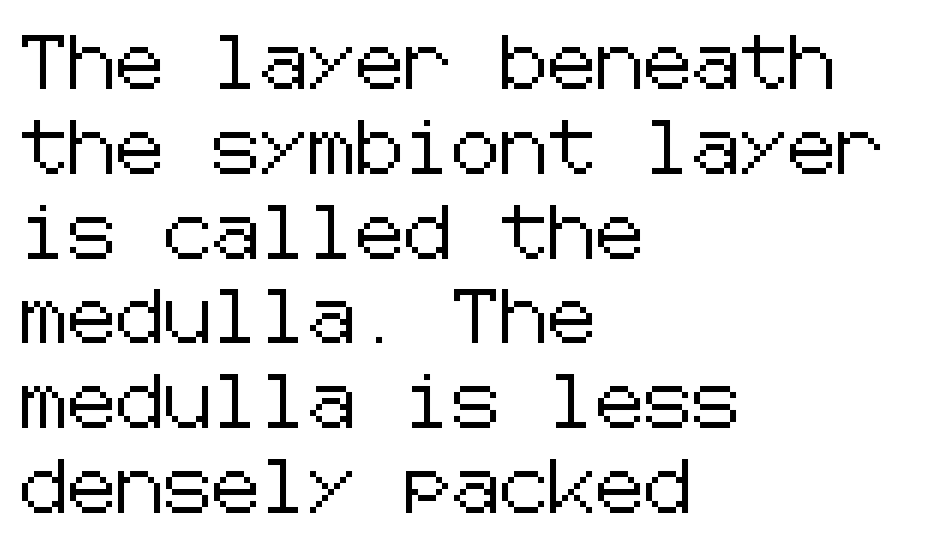
{"serif": "no", "italic": "no", "width": "normal", "stroke_contrast": "low", "x_height": "medium", "underline": "no", "align": "left", "line_spacing": "normal", "line_spacing_ratio": 1.57, "letter_spacing": "normal", "letter_spacing_em": 0.0, "glyph_px": 54}
